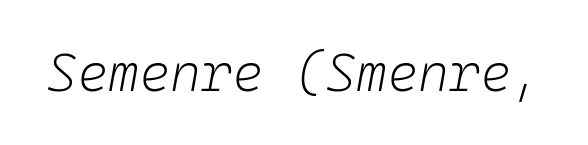
Q: Is the text bold? A: No.
Q: Is the text italic (slanted)? A: Yes, it leans right by about 10 degrees.
Q: Is the text underlined? A: No.
Q: Is the spacing between letters normal or unusually wide? A: Normal.
Q: Width (condensed, normal, or wide)? A: Normal.
Q: Stroke contrast? A: Low.
Q: x-height? A: Medium.
